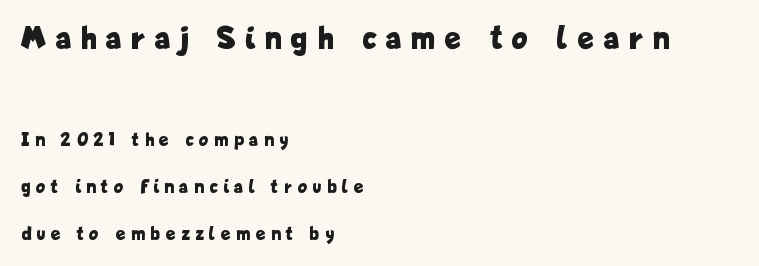
{"serif": "no", "italic": "no", "bold": "yes", "weight": "bold", "width": "condensed", "stroke_contrast": "low", "x_height": "medium", "monospaced": "no", "underline": "no", "align": "left", "line_spacing": "loose", "line_spacing_ratio": 2.49, "letter_spacing": "wide", "letter_spacing_em": 0.33, "larger_block": "first", "size_ratio": 1.74, "glyph_px": 33}
